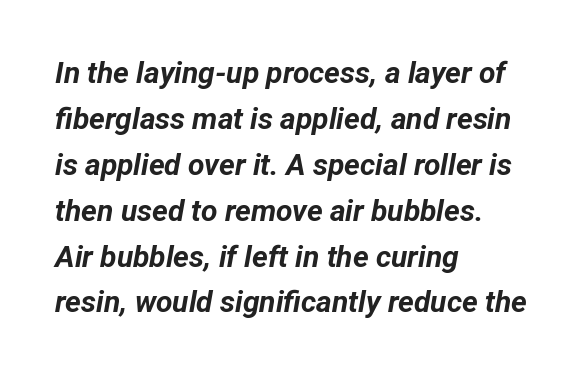
The image shows 30 px bold type, italic (leaning right); set left-aligned, normal line spacing (1.53x), normal letter spacing, not underlined; low stroke contrast and a medium x-height.
